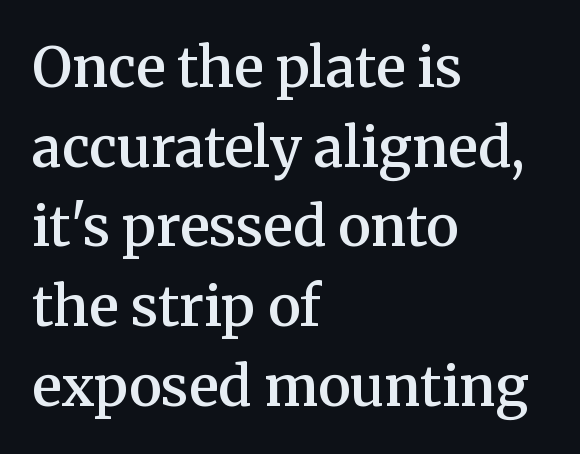
{"serif": "yes", "italic": "no", "bold": "semi", "weight": "semibold", "width": "normal", "stroke_contrast": "medium", "x_height": "medium", "monospaced": "no", "underline": "no", "align": "left", "line_spacing": "normal", "line_spacing_ratio": 1.45, "letter_spacing": "normal", "letter_spacing_em": 0.0, "glyph_px": 55}
